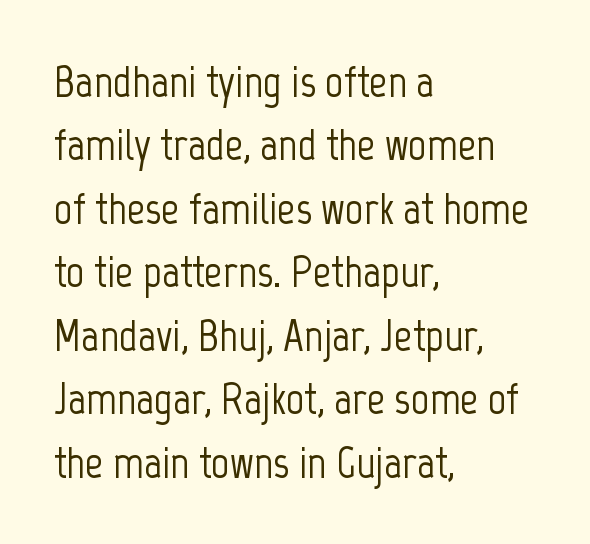
{"serif": "no", "italic": "no", "width": "condensed", "stroke_contrast": "low", "x_height": "medium", "monospaced": "no", "underline": "no", "align": "left", "line_spacing": "normal", "line_spacing_ratio": 1.41, "letter_spacing": "normal", "letter_spacing_em": 0.0, "glyph_px": 45}
